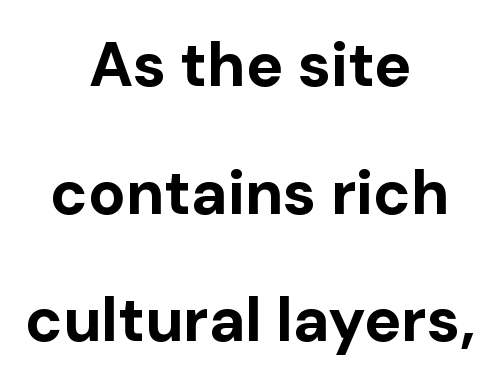
Regarding leading, the lines here are spaced well apart. The horizontal fit of the characters is conventional and even. What kind of face is this? One without serifs — a sans. A typesetter would call this proportional, since set widths differ per character. Heavy-handed strokes throughout: this text is bold.
